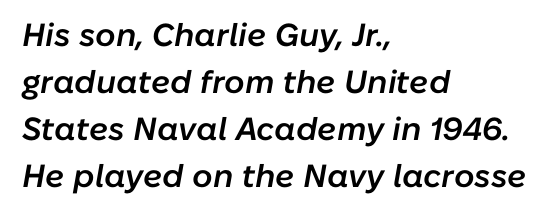
{"italic": "yes", "lean": "right", "slant_degrees": 10, "bold": "semi", "weight": "semibold", "width": "normal", "stroke_contrast": "low", "x_height": "medium", "monospaced": "no", "underline": "no", "align": "left", "line_spacing": "normal", "line_spacing_ratio": 1.47, "letter_spacing": "normal", "letter_spacing_em": 0.0, "glyph_px": 32}
